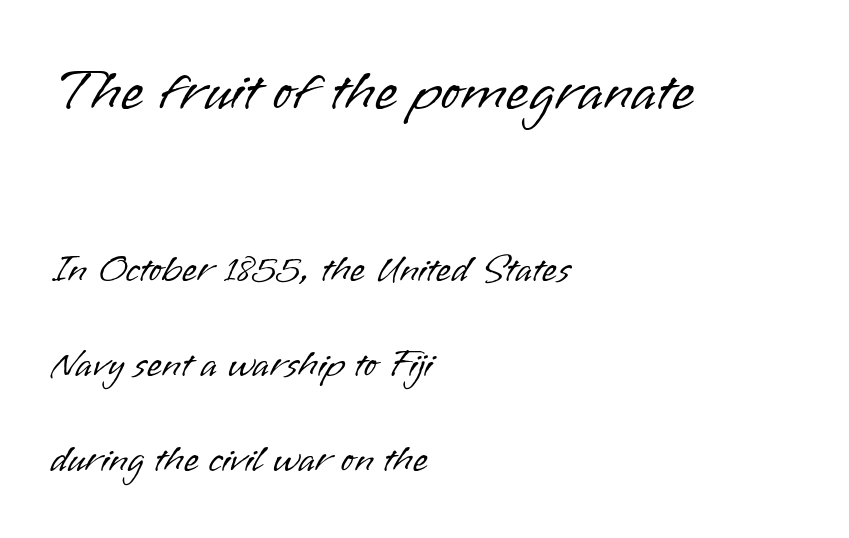
The image shows 59 px light sans-serif type; set left-aligned, loose line spacing (2.44x), normal letter spacing, not underlined; the first (top) block is 1.51x larger; low stroke contrast and a small x-height.
